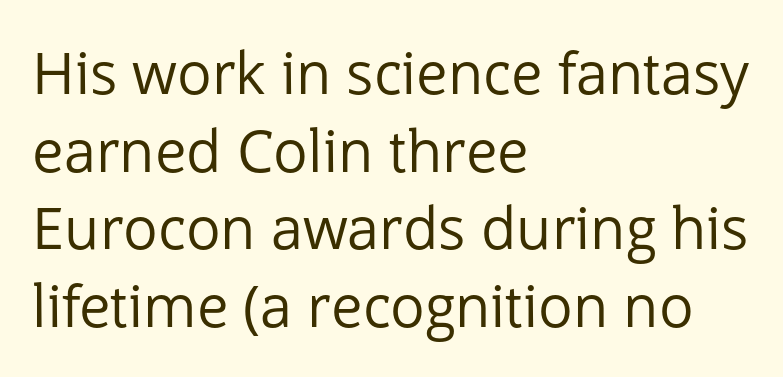
The image shows 58 px regular-weight sans-serif type, upright; set left-aligned, normal line spacing (1.34x), normal letter spacing, not underlined; low stroke contrast and a medium x-height.
